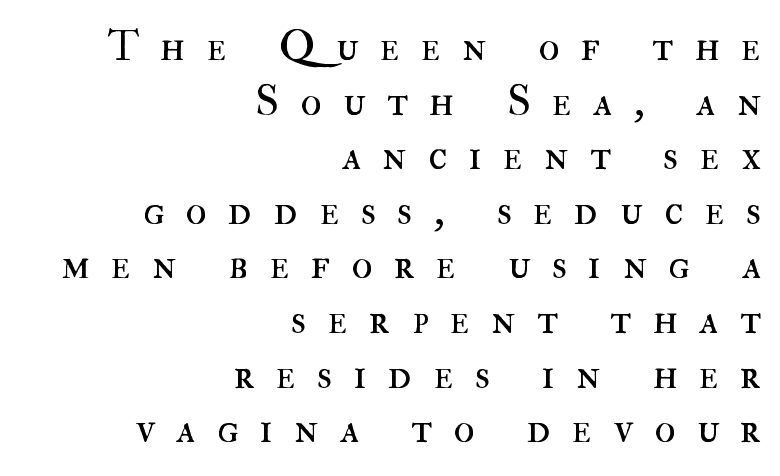
The image shows 43 px regular-weight type, upright; set right-aligned, normal line spacing (1.27x), unusually wide letter spacing (+0.5 em), not underlined; high stroke contrast and a small x-height.
